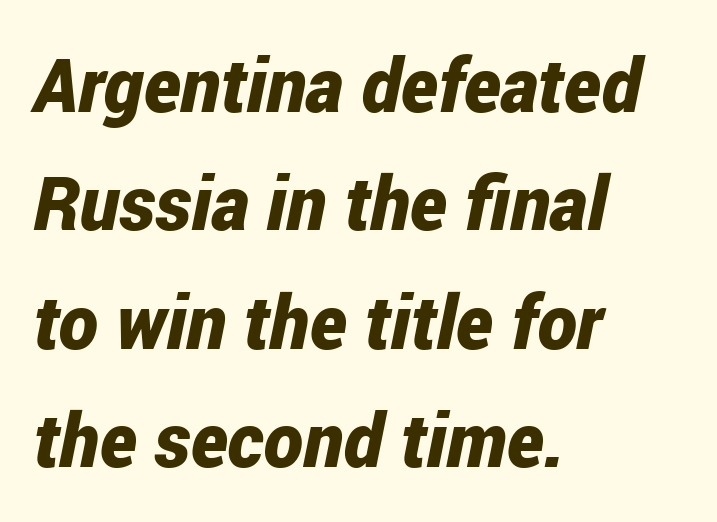
The image shows 75 px bold, condensed type, italic (leaning right); set left-aligned, normal line spacing (1.58x), normal letter spacing, not underlined; low stroke contrast and a medium x-height.
